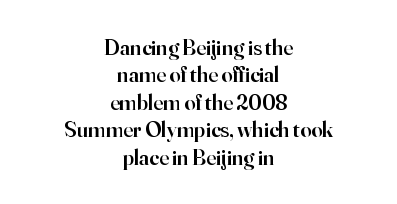
{"italic": "no", "bold": "semi", "underline": "no", "align": "center", "line_spacing": "normal", "line_spacing_ratio": 1.25, "letter_spacing": "normal", "letter_spacing_em": 0.0, "glyph_px": 22}
